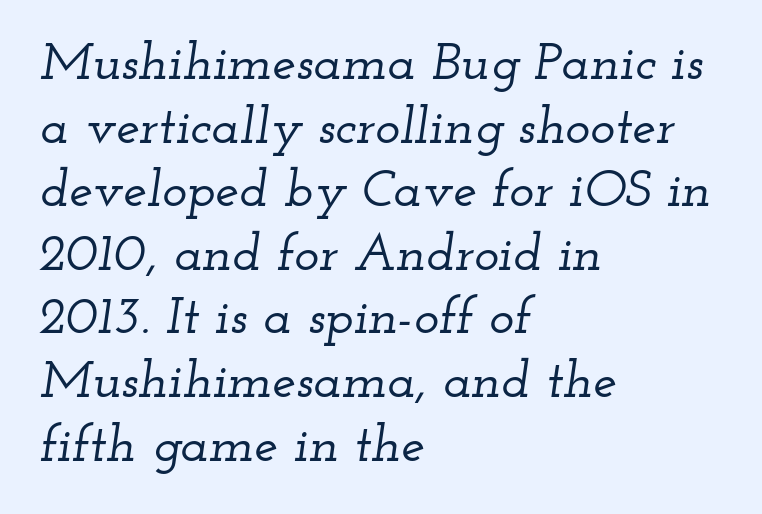
The image shows 53 px wide serif type, italic (leaning right); set left-aligned, line spacing 1.2x, normal letter spacing, not underlined; low stroke contrast and a small x-height.
